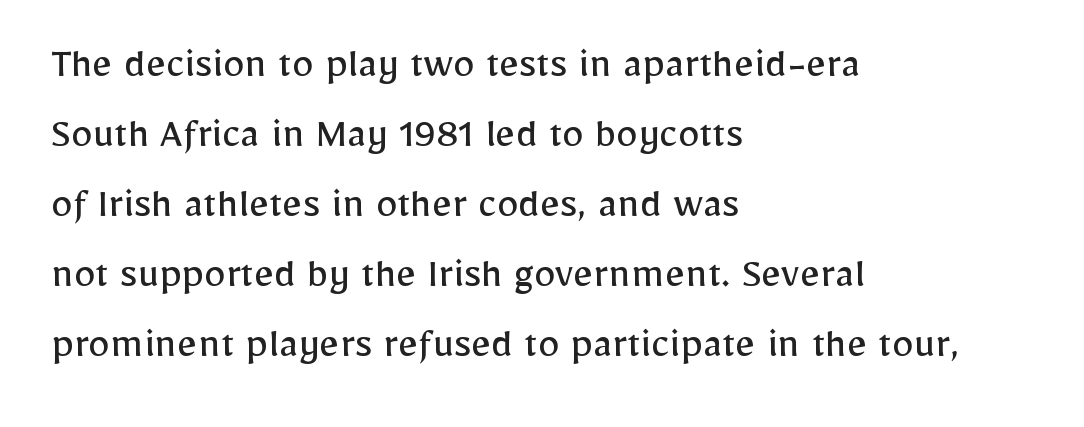
{"serif": "no", "italic": "no", "bold": "no", "weight": "regular", "width": "normal", "stroke_contrast": "low", "x_height": "medium", "monospaced": "no", "underline": "no", "align": "left", "line_spacing": "normal", "line_spacing_ratio": 1.59, "letter_spacing": "normal", "letter_spacing_em": 0.0, "glyph_px": 44}
